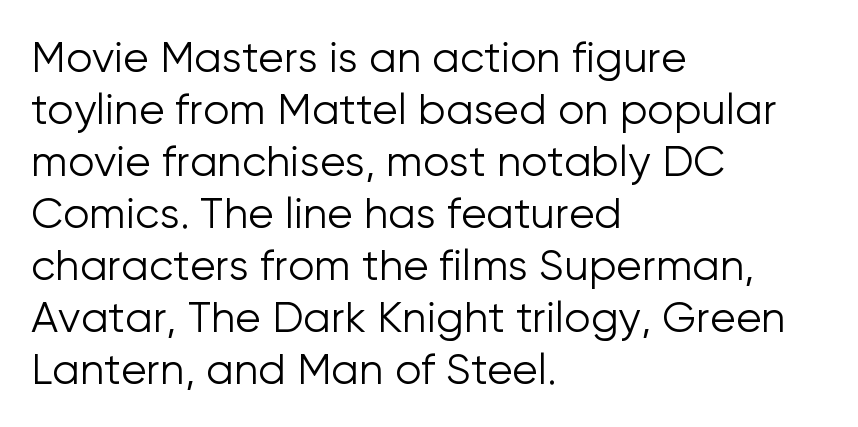
{"serif": "no", "italic": "no", "bold": "no", "weight": "light", "width": "normal", "stroke_contrast": "low", "x_height": "medium", "monospaced": "no", "underline": "no", "align": "left", "line_spacing_ratio": 1.24, "letter_spacing": "normal", "letter_spacing_em": 0.0, "glyph_px": 42}
